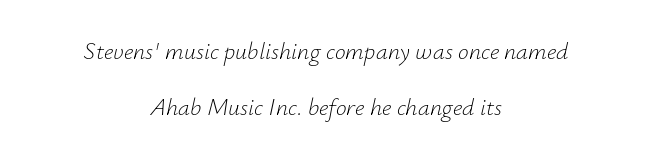
The image shows 24 px text type, italic (leaning right); set centered, loose line spacing (2.35x), normal letter spacing, not underlined.
